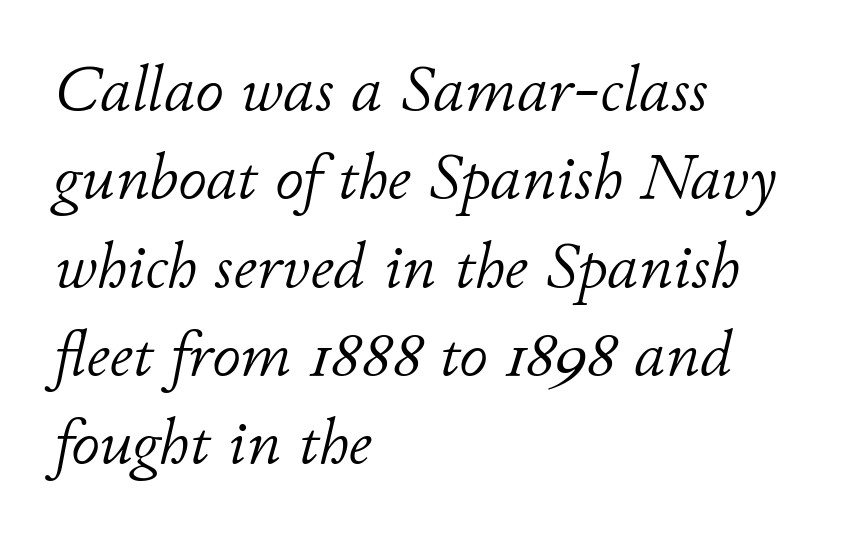
Note the varied advance widths — an 'i' is clearly narrower than an 'm'. The rendering anchors every line to the left-hand side. Emphasis-style slanted type is in use. Between one letter and the next there's only the usual sliver of space.
